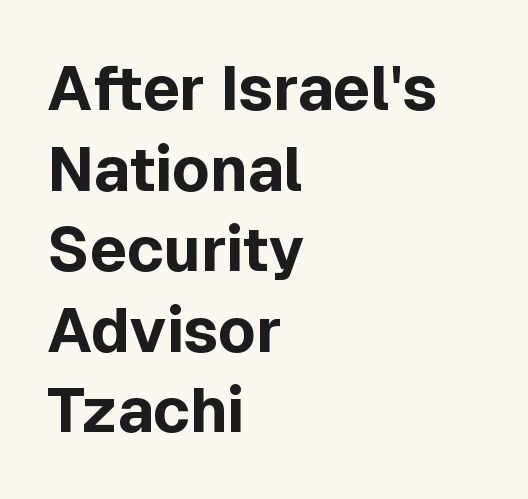
{"serif": "no", "italic": "no", "bold": "yes", "weight": "bold", "width": "normal", "x_height": "medium", "monospaced": "no", "underline": "no", "align": "left", "line_spacing": "normal", "line_spacing_ratio": 1.3, "letter_spacing": "normal", "letter_spacing_em": 0.0, "glyph_px": 62}
